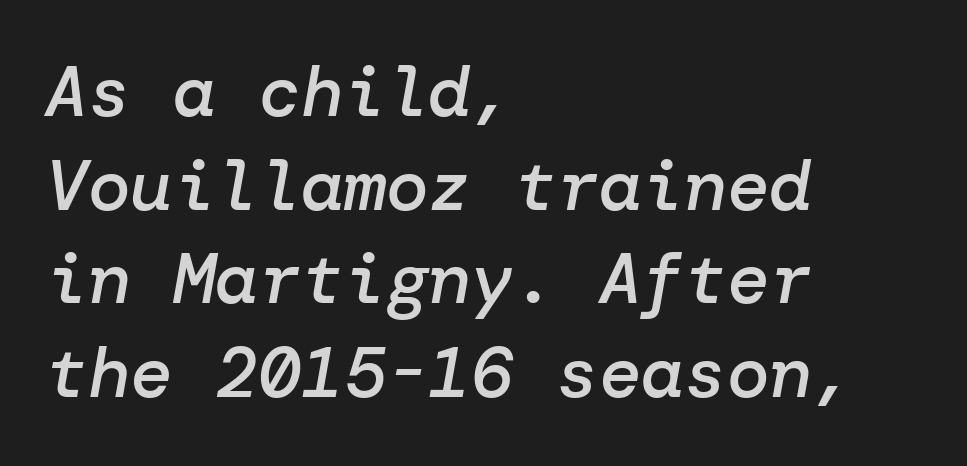
The vertical gap from one line to the next is medium. Here the glyphs are tracked normally, forming tight word shapes. On the weight axis this lands at semibold, roughly 600. Words float on clear page, feet unadorned. Casual observation: everything's shoved over to the left.
